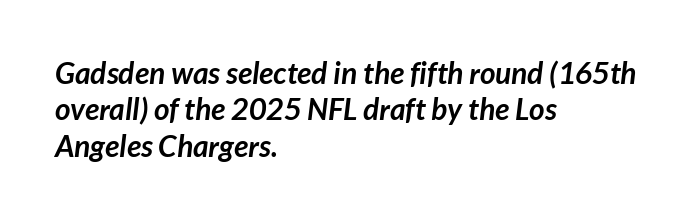
{"serif": "no", "bold": "yes", "weight": "semibold", "width": "normal", "stroke_contrast": "low", "x_height": "medium", "monospaced": "no", "underline": "no", "align": "left", "line_spacing_ratio": 1.21, "letter_spacing": "normal", "letter_spacing_em": 0.0, "glyph_px": 30}
